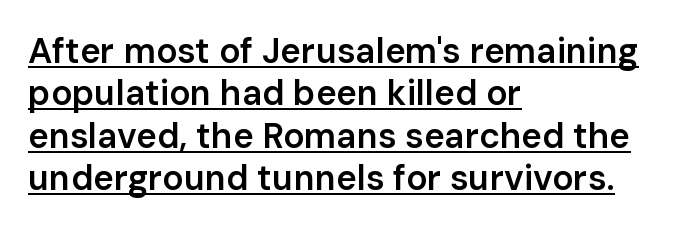
Letter spacing: default. A semibold gives these letters moderate extra thickness, short of bold. Regarding serifs, this sample does without them. Here the designer chose a conventional face with non-uniform glyph widths. The passage is arranged the way most books set body copy — flush left. A roman cut, with each character standing at attention.
